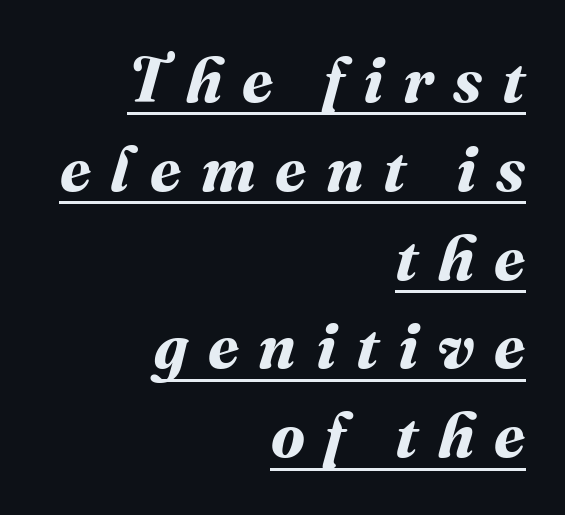
{"bold": "yes", "weight": "bold", "width": "normal", "stroke_contrast": "medium", "x_height": "medium", "monospaced": "no", "underline": "yes", "align": "right", "line_spacing": "normal", "line_spacing_ratio": 1.41, "letter_spacing": "wide", "letter_spacing_em": 0.31, "glyph_px": 63}
